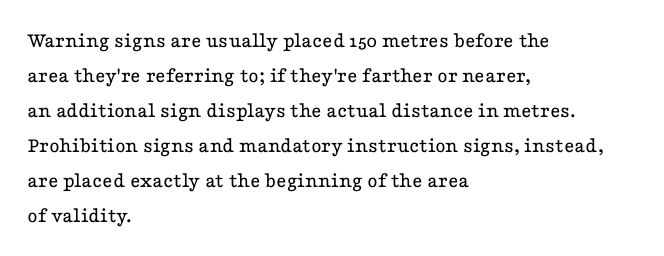
{"italic": "no", "bold": "no", "underline": "no", "align": "left", "line_spacing": "normal", "line_spacing_ratio": 1.59, "letter_spacing": "normal", "letter_spacing_em": 0.0, "glyph_px": 22}
